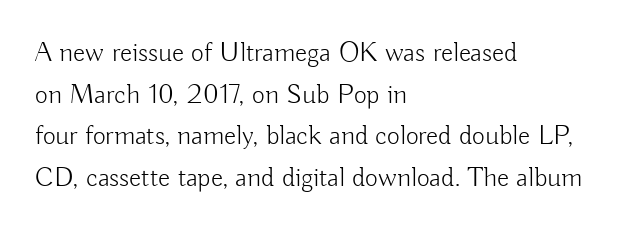
The image shows 28 px light sans-serif type, upright; set left-aligned, normal line spacing (1.49x), normal letter spacing, not underlined; low stroke contrast and a small x-height.
